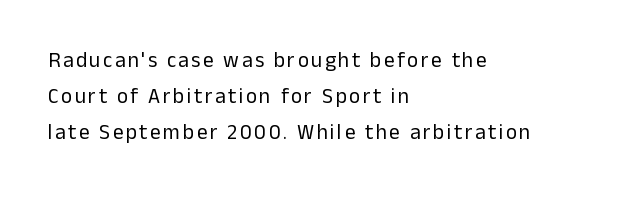
Q: Is the text bold? A: No.
Q: Is the text italic (slanted)? A: No, it is upright.
Q: Is the text underlined? A: No.
Q: How is the paragraph aligned? A: Left-aligned.
